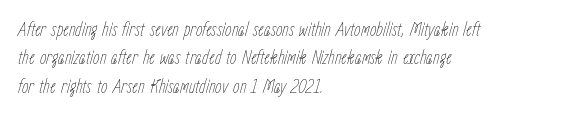
Q: Is the text bold? A: No.
Q: Is the text italic (slanted)? A: Yes, it leans right by about 15 degrees.
Q: Is the text underlined? A: No.
Q: How is the paragraph aligned? A: Left-aligned.
Q: Is the spacing between letters normal or unusually wide? A: Normal.
Q: Is the spacing between lines tight, normal or loose? A: Normal.
